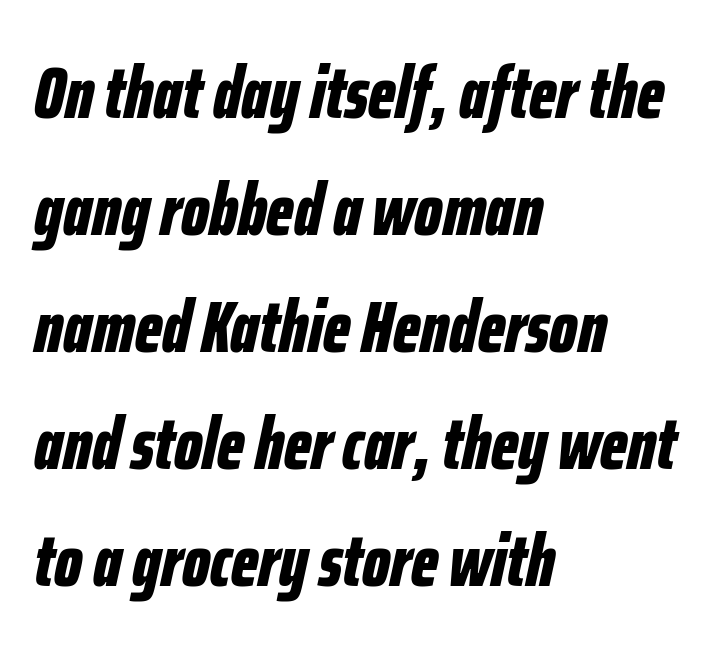
{"italic": "yes", "lean": "right", "slant_degrees": 12, "bold": "yes", "weight": "bold", "width": "condensed", "stroke_contrast": "low", "x_height": "medium", "monospaced": "no", "underline": "no", "align": "left", "line_spacing": "normal", "line_spacing_ratio": 1.58, "letter_spacing": "normal", "letter_spacing_em": 0.0, "glyph_px": 74}
